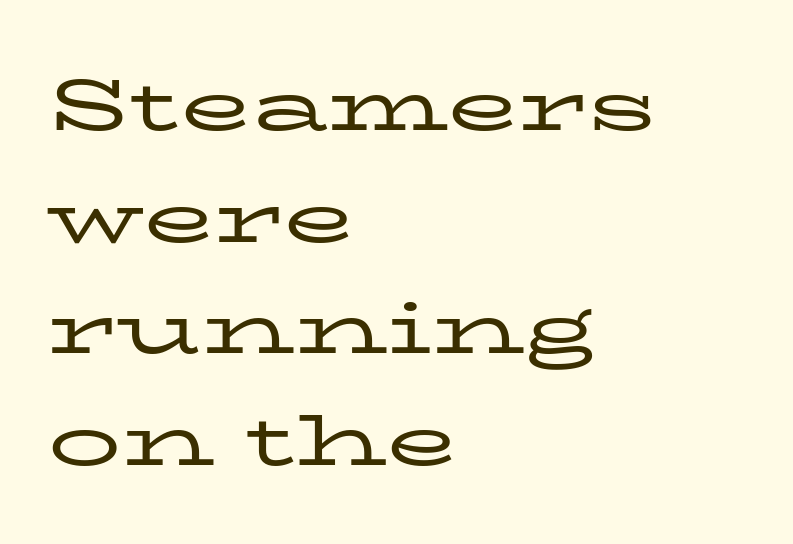
{"serif": "yes", "italic": "no", "bold": "no", "weight": "regular", "width": "wide", "stroke_contrast": "low", "x_height": "medium", "monospaced": "no", "underline": "no", "align": "left", "line_spacing": "normal", "line_spacing_ratio": 1.53, "letter_spacing": "normal", "letter_spacing_em": 0.0, "glyph_px": 73}
